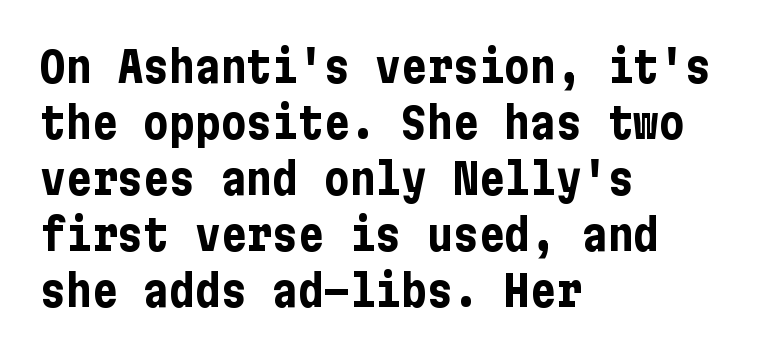
{"serif": "no", "italic": "no", "bold": "yes", "weight": "bold", "width": "condensed", "stroke_contrast": "low", "x_height": "medium", "underline": "no", "align": "left", "line_spacing": "normal", "line_spacing_ratio": 1.3, "letter_spacing": "normal", "letter_spacing_em": 0.0, "glyph_px": 43}
